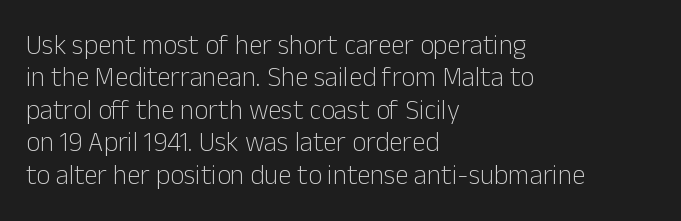
Q: Is the text bold? A: No.
Q: Is the text italic (slanted)? A: No, it is upright.
Q: Is the text underlined? A: No.
Q: How is the paragraph aligned? A: Left-aligned.
Q: Is the spacing between letters normal or unusually wide? A: Normal.
